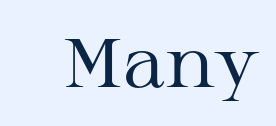
Q: Is the text bold? A: No.
Q: Is the text italic (slanted)? A: No, it is upright.
Q: Is the typeface a serif or a sans-serif typeface? A: Serif.
Q: Is the text underlined? A: No.
Q: Is the spacing between letters normal or unusually wide? A: Normal.
Q: Width (condensed, normal, or wide)? A: Wide.
Q: Stroke contrast? A: Medium.
Q: x-height? A: Medium.
Q: Monospaced? A: No.
